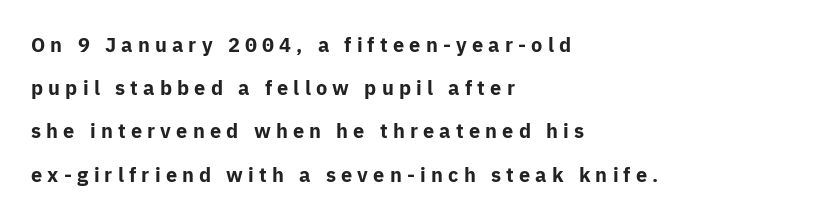
Every letter is thick-stroked: bold, no question. Loosely led — the rows are spread out. There is plenty of visible air inserted between adjacent glyphs. The lettering holds an erect, upright posture throughout.
